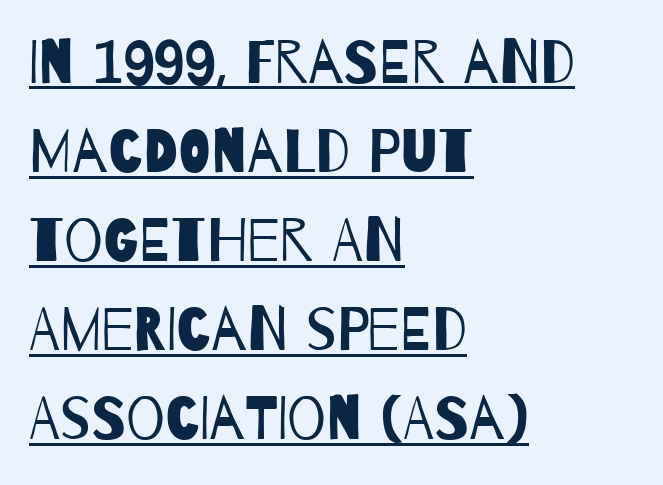
The letterforms sit at book weight or below. Successive baselines arrive at the customary interval. Stroke terminals: plain, sans-serif. These lines are rendered in a variable-pitch font. The face used here appears with an underline applied.
